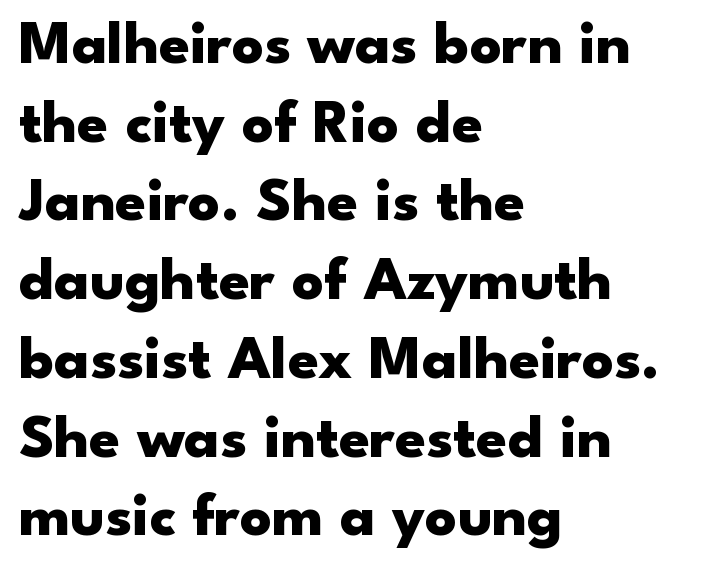
A typesetter would call this proportional, since set widths differ per character. These lines keep a tight, regular rhythm from letter to letter. A typesetter would call this leading conventional body-copy spacing. A full-strength bold gives these letters their thick strokes. Caption: multi-line text, flush left, ragged right.
